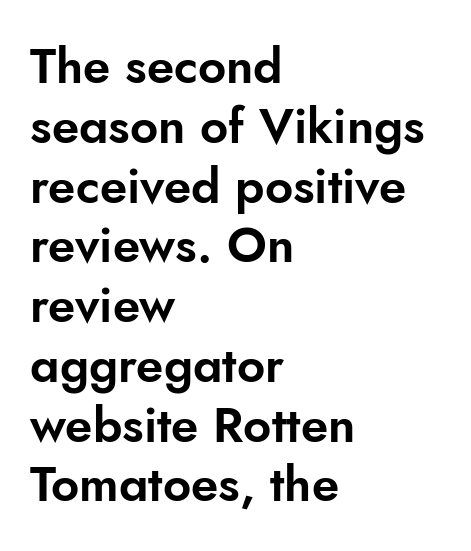
The image shows 49 px sans-serif type, upright; set left-aligned, line spacing 1.22x, normal letter spacing, not underlined; low stroke contrast and a small x-height.
